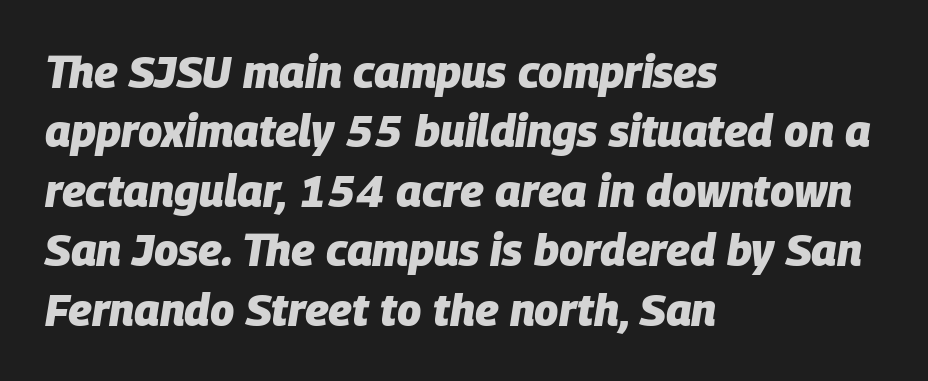
Layout note: lines flush left. Summary of vertical rhythm: regular, with standard interline spacing. Character widths vary here, with narrow letters taking less room than wide ones. You could call the tracking neutral — neither tight nor loose. The space directly below the letters is spotless. Strokes here are thick enough to call this a true bold.
